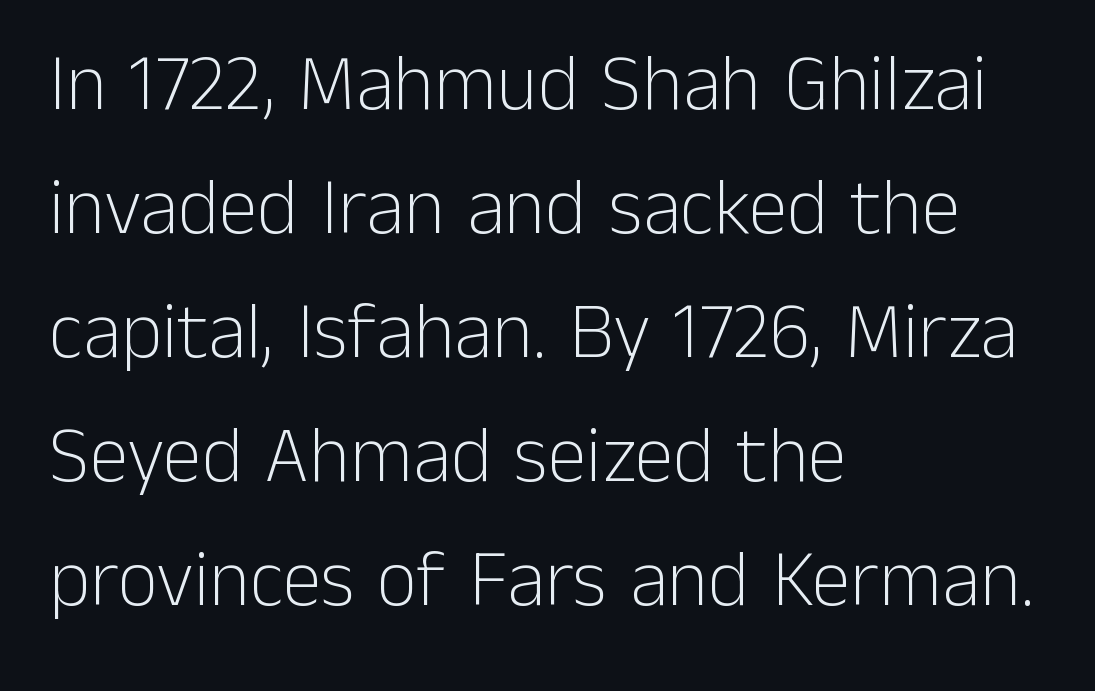
{"serif": "no", "italic": "no", "bold": "no", "weight": "light", "width": "normal", "stroke_contrast": "low", "x_height": "medium", "monospaced": "no", "underline": "no", "align": "left", "line_spacing": "normal", "line_spacing_ratio": 1.57, "letter_spacing": "normal", "letter_spacing_em": 0.0, "glyph_px": 79}
